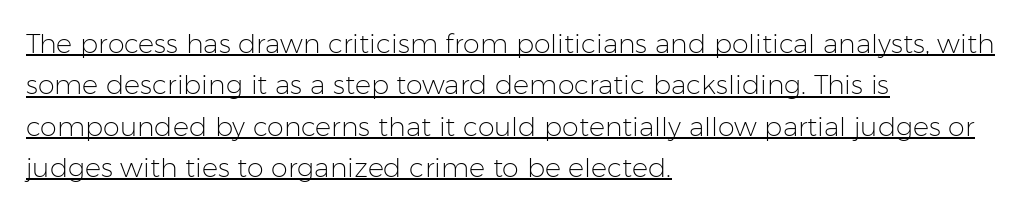
What's the leading like? Ordinary, nothing unusual. Like a heading marked for emphasis, these lines bear an underscore. Standard letterfit; no display-style spreading of the glyphs. Quick note: not italic, upright. The paragraph shown leans on its left margin. Heft: none added — not bold.
